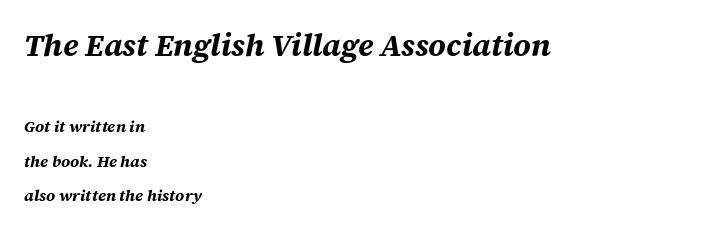
{"italic": "yes", "lean": "right", "slant_degrees": 12, "bold": "yes", "weight": "bold", "width": "normal", "stroke_contrast": "medium", "x_height": "large", "monospaced": "no", "underline": "no", "align": "left", "line_spacing": "loose", "line_spacing_ratio": 2.15, "letter_spacing": "normal", "letter_spacing_em": 0.0, "larger_block": "first", "size_ratio": 1.94, "glyph_px": 31}
